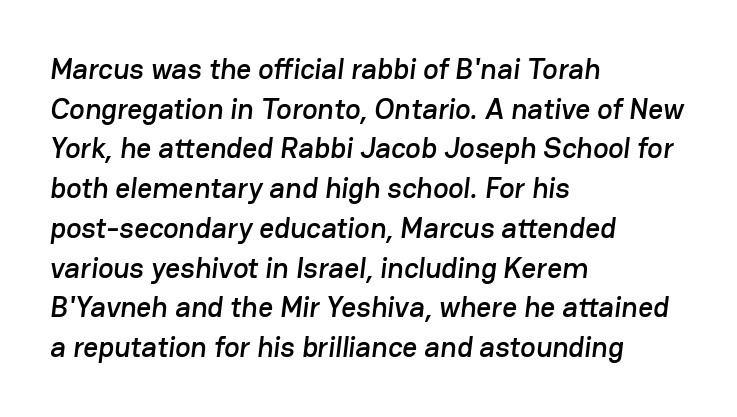
{"serif": "no", "width": "normal", "stroke_contrast": "low", "x_height": "medium", "monospaced": "no", "underline": "no", "align": "left", "line_spacing": "normal", "line_spacing_ratio": 1.37, "letter_spacing": "normal", "letter_spacing_em": 0.0, "glyph_px": 29}
